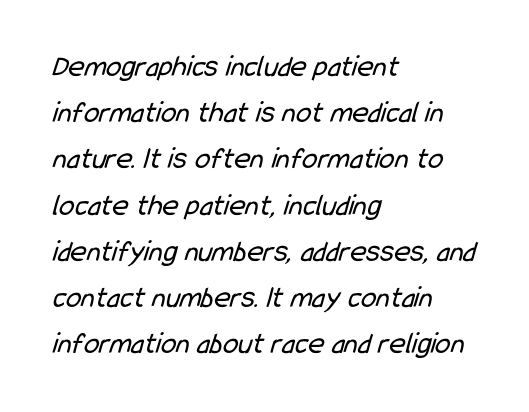
Notice how descenders clear the ascenders below comfortably — that's standard leading. Each letter keeps its own natural width here, so spacing adapts to shape. Tracking value appears to be zero — textbook default spacing. Each row of text sits above clean, open space. Left-aligned paragraph, ragged on the right. Stroke terminals: plain, sans-serif.
